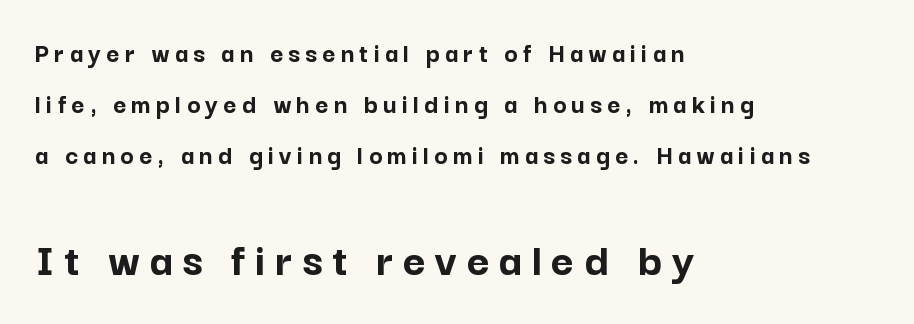
Visually, the bottom section dominates because its glyphs are scaled up. You'd pick this weight for a headline — it's a proper bold. Do the characters align in a grid? No, the font is proportional. Characters remain perfectly vertical along every line.
